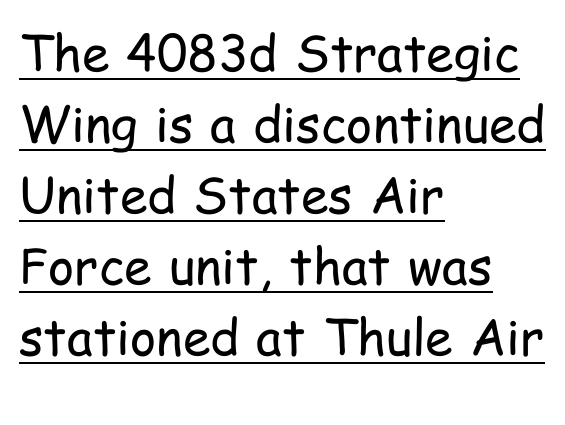
{"serif": "no", "italic": "no", "bold": "no", "weight": "regular", "width": "condensed", "stroke_contrast": "low", "x_height": "medium", "monospaced": "no", "underline": "yes", "align": "left", "line_spacing": "normal", "line_spacing_ratio": 1.42, "letter_spacing": "normal", "letter_spacing_em": 0.0, "glyph_px": 50}
